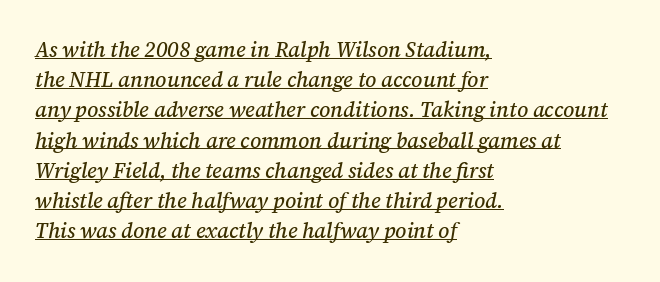
The vertical gap from one line to the next is medium. The words here are underlined. Line beginnings align vertically; line endings do not. If you drew a line through each stem, it would be angled. Caption: standard tracking, unaltered.
